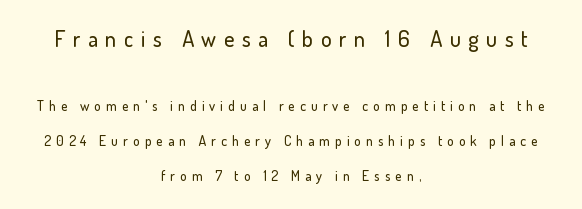
Ordinary non-slanted type is in use. Top chunk: large. Bottom chunk: small. The text block is weighted toward neither margin, spreading evenly from the middle. The type is letterspaced generously, with wide tracking. Has an underline been added? It has not.
